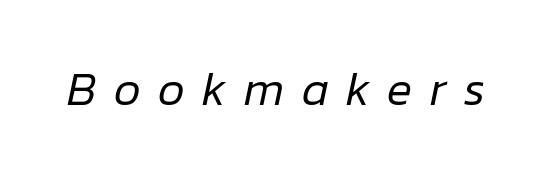
The image shows 47 px regular-weight type, italic (leaning right); set unusually wide letter spacing (+0.37 em), not underlined; low stroke contrast and a medium x-height.
